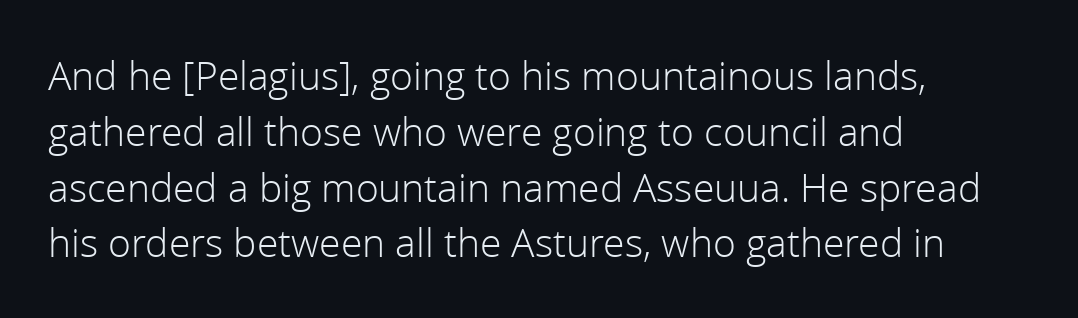
{"serif": "no", "italic": "no", "bold": "no", "weight": "light", "width": "normal", "x_height": "medium", "monospaced": "no", "underline": "no", "align": "left", "line_spacing": "normal", "line_spacing_ratio": 1.43, "letter_spacing": "normal", "letter_spacing_em": 0.0, "glyph_px": 39}
